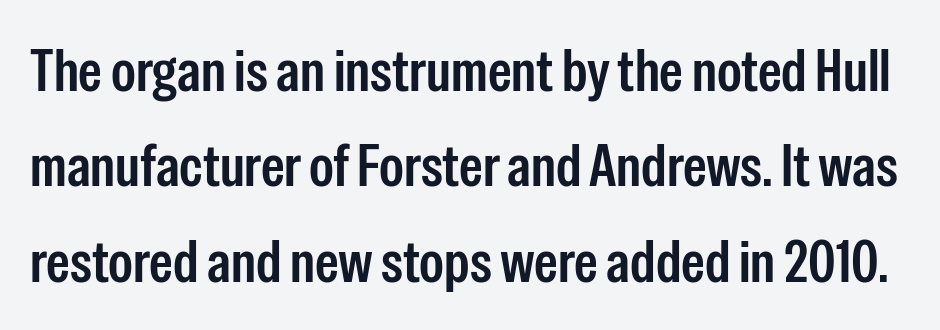
The image shows 60 px condensed sans-serif type, upright; set normal line spacing (1.59x), normal letter spacing, not underlined; low stroke contrast and a medium x-height.
